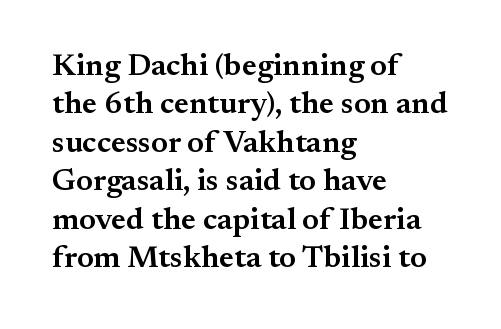
The axis of the letterforms is exactly vertical. Compared with an ordinary text face, these strokes are moderately heavier — a semibold. This is serif lettering, the kind often seen in printed books. Each letter keeps its own natural width here, so spacing adapts to shape.
